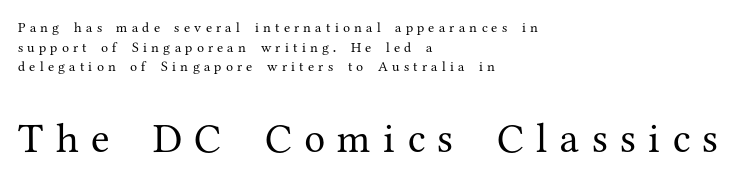
Ordinary non-slanted type is in use. Unmarked baselines from the first word to the last. The typesetting does not lean heavy: it is not bold. The lower block of text is set noticeably larger than the block above it. Is there much room between lines? A standard amount, neither cramped nor airy. You can tell from the footed stems that serif type was used.
